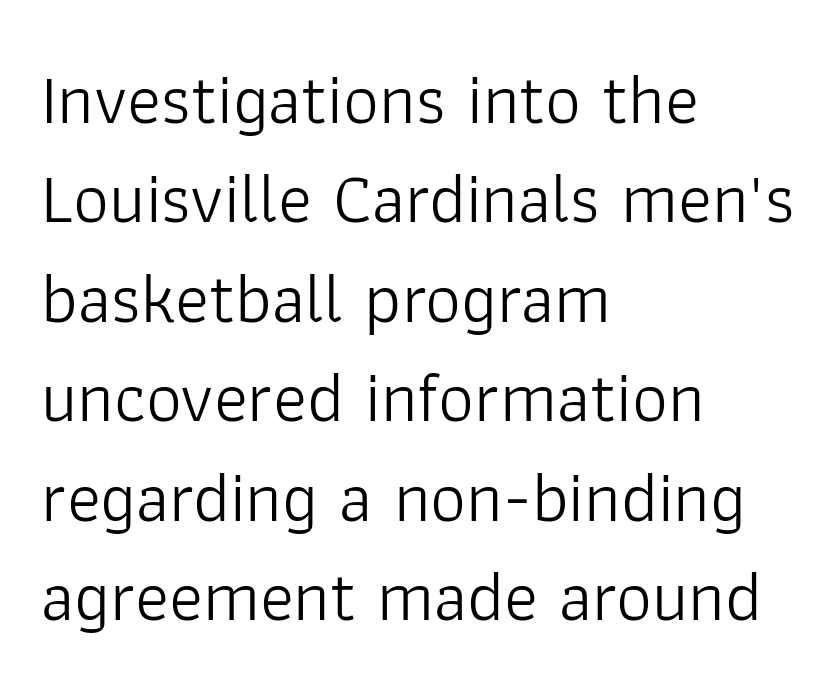
{"serif": "no", "italic": "no", "bold": "no", "weight": "light", "width": "normal", "stroke_contrast": "low", "x_height": "medium", "monospaced": "no", "underline": "no", "align": "left", "line_spacing": "normal", "line_spacing_ratio": 1.4, "letter_spacing": "normal", "letter_spacing_em": 0.0, "glyph_px": 71}
